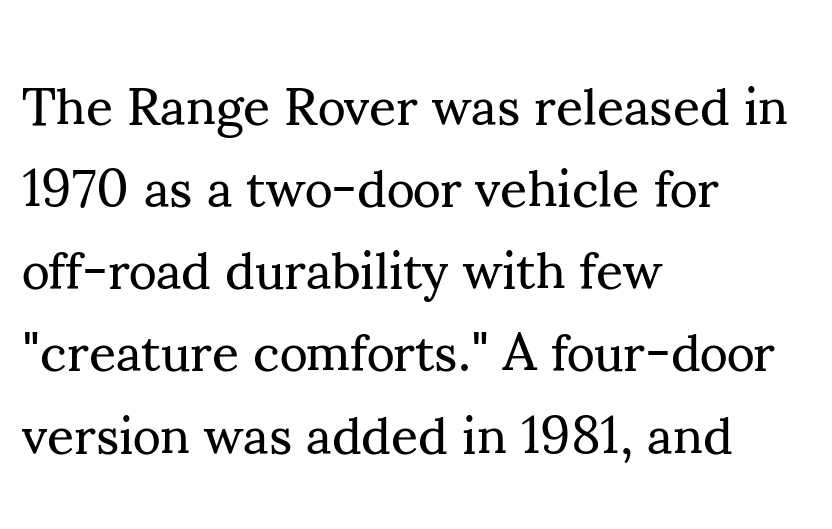
{"serif": "yes", "italic": "no", "bold": "no", "weight": "regular", "width": "normal", "stroke_contrast": "medium", "x_height": "small", "monospaced": "no", "underline": "no", "align": "left", "line_spacing": "normal", "line_spacing_ratio": 1.55, "letter_spacing": "normal", "letter_spacing_em": 0.0, "glyph_px": 53}
